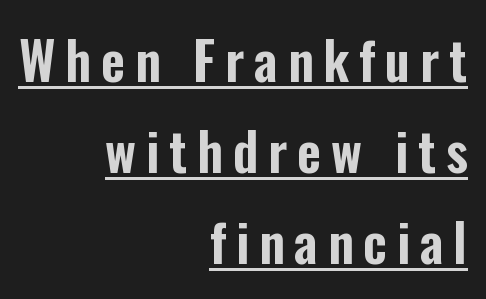
The image shows 52 px condensed sans-serif type, upright; set right-aligned, line spacing 1.75x, underlined; low stroke contrast and a medium x-height.
